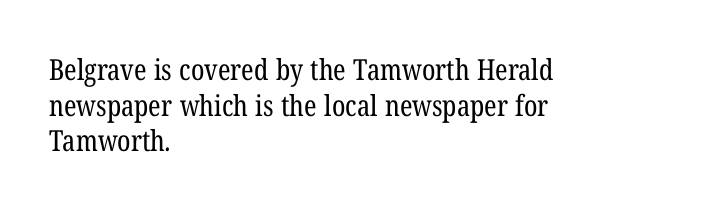
These lines keep a tight, regular rhythm from letter to letter. Character widths vary here, with narrow letters taking less room than wide ones. The paragraph shown leans on its left margin. Summary of weight: not heavy and not bold.
